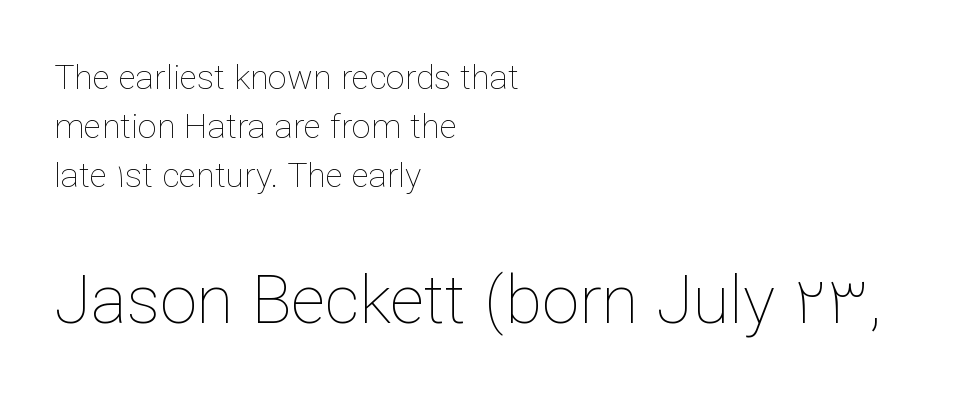
{"italic": "no", "bold": "no", "weight": "thin", "width": "normal", "stroke_contrast": "low", "x_height": "medium", "monospaced": "no", "underline": "no", "align": "left", "line_spacing": "normal", "line_spacing_ratio": 1.44, "letter_spacing": "normal", "letter_spacing_em": 0.0, "larger_block": "second", "size_ratio": 1.97, "glyph_px": 67}
